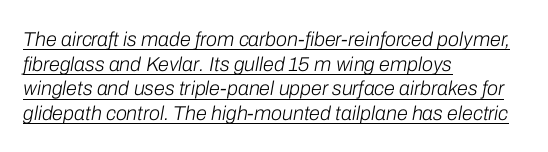
The image shows 20 px text type, italic (leaning right); set left-aligned, line spacing 1.23x, normal letter spacing, underlined.
